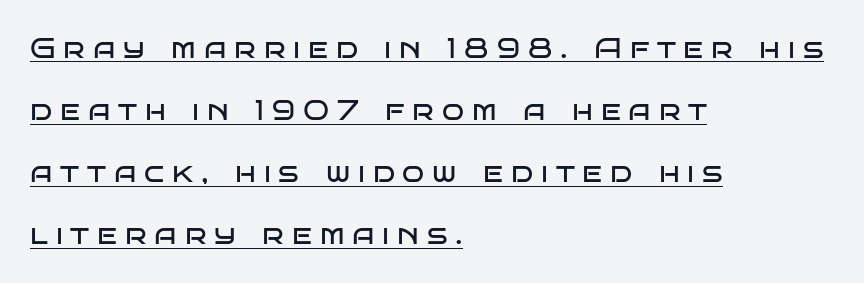
{"serif": "no", "italic": "no", "bold": "no", "weight": "regular", "width": "wide", "stroke_contrast": "low", "x_height": "large", "monospaced": "no", "underline": "yes", "align": "left", "line_spacing": "loose", "line_spacing_ratio": 2.14, "letter_spacing": "wide", "letter_spacing_em": 0.27, "glyph_px": 29}
